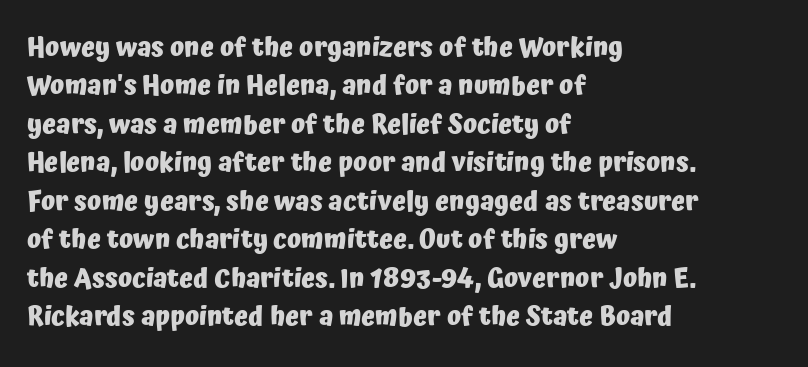
A typesetter would mark this as roman, not italic. Rule under the text: the space is simply empty. Layout note: lines flush left. The designer left line spacing at the default. What weight is shown? A full bold with thick strokes. This sample uses plain, unmodified letter spacing.
